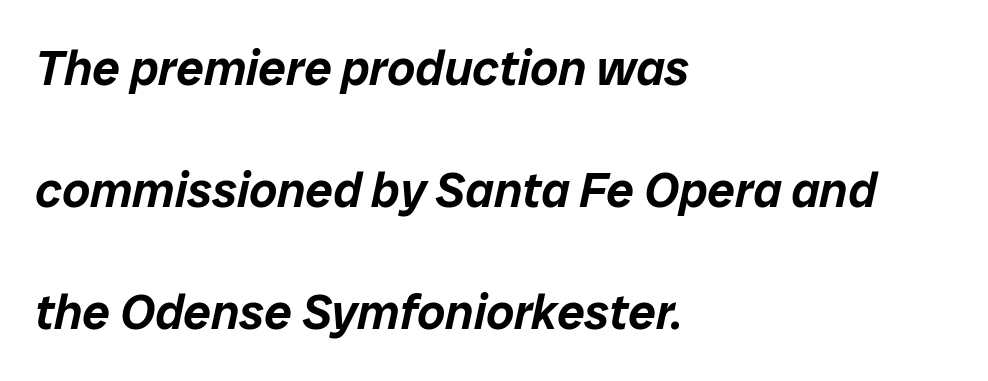
The letters advance in unequal steps, a hallmark of proportional type. This sample trades compactness for vertical openness between lines. The font's italic variant was chosen for this text. Letters rest on an invisible, unmarked baseline. The ragged edge is on the right, which tells us the setting is flush left.
